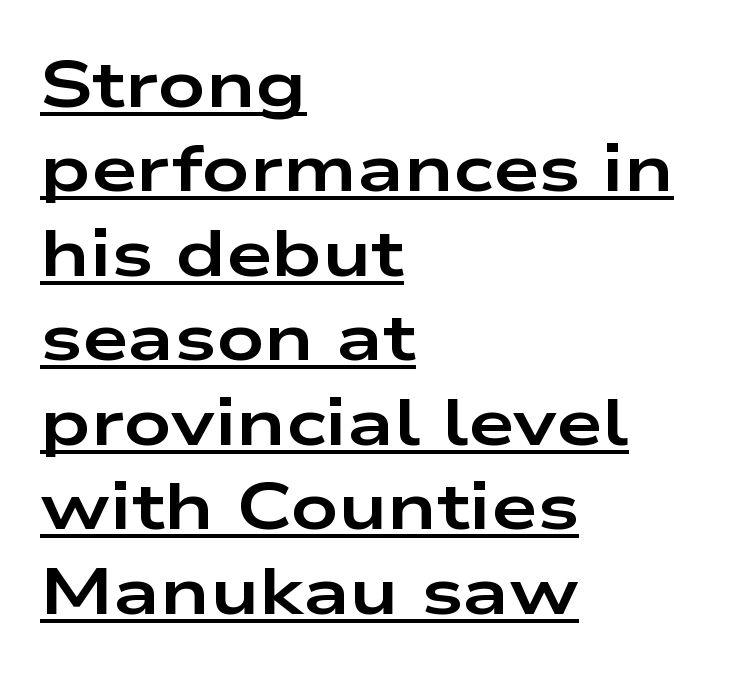
{"serif": "no", "italic": "no", "bold": "yes", "weight": "bold", "width": "wide", "stroke_contrast": "low", "x_height": "medium", "monospaced": "no", "underline": "yes", "align": "left", "line_spacing": "normal", "line_spacing_ratio": 1.28, "letter_spacing": "normal", "letter_spacing_em": 0.0, "glyph_px": 66}
